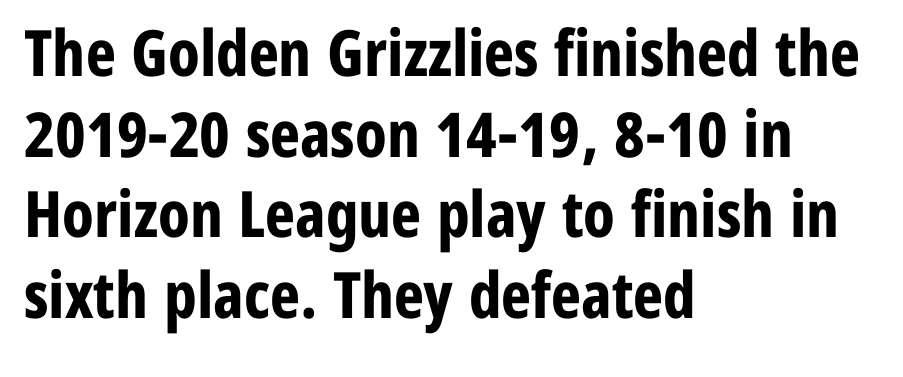
Q: Is the text bold? A: Yes.
Q: Is the text italic (slanted)? A: No, it is upright.
Q: Is the typeface a serif or a sans-serif typeface? A: Sans-serif.
Q: Is the text underlined? A: No.
Q: How is the paragraph aligned? A: Left-aligned.
Q: Is the spacing between letters normal or unusually wide? A: Normal.
Q: Is the spacing between lines tight, normal or loose? A: Normal.
Q: Width (condensed, normal, or wide)? A: Condensed.
Q: Stroke contrast? A: Low.
Q: x-height? A: Medium.
Q: Monospaced? A: No.
